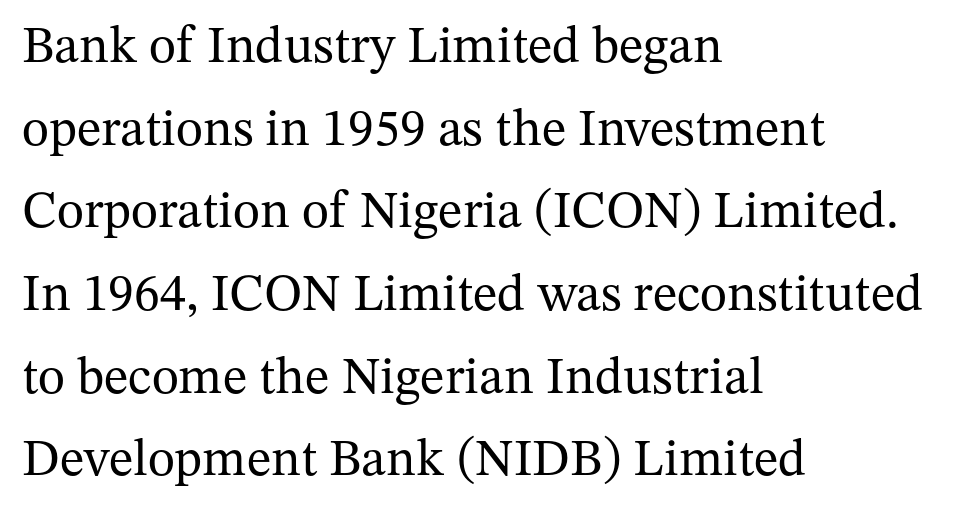
The horizontal fit of the characters is conventional and even. Note the varied advance widths — an 'i' is clearly narrower than an 'm'. The rag falls on the right side of this text block. The rendering shows small feet on the letterforms — a serif design. Letters rest on an invisible, unmarked baseline. Each new line begins a customary step beneath the previous one.
